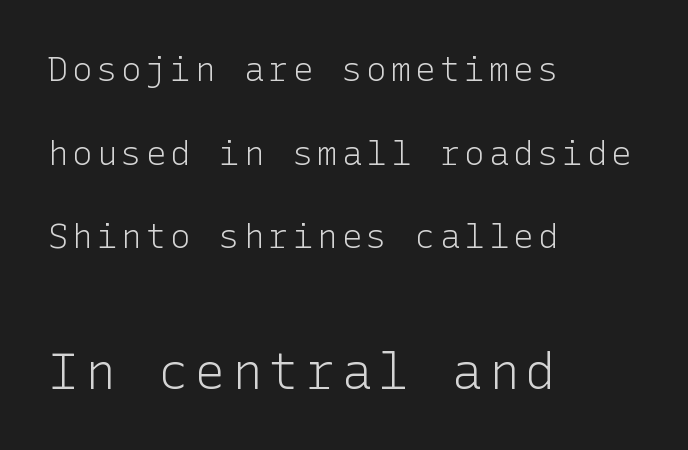
The image shows 51 px light sans-serif type, upright; set left-aligned, loose line spacing (2.46x), not underlined; the second (bottom) block is 1.5x larger; low stroke contrast and a medium x-height.
